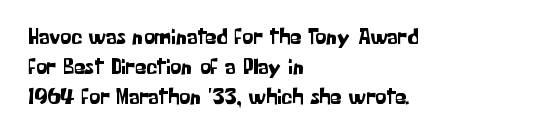
{"italic": "no", "underline": "no", "align": "left", "line_spacing": "normal", "line_spacing_ratio": 1.36, "letter_spacing": "normal", "letter_spacing_em": 0.0, "glyph_px": 22}
